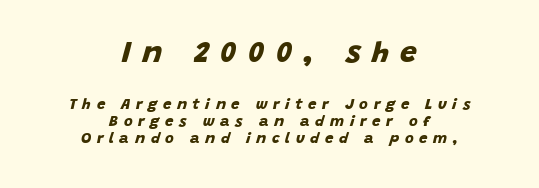
The rendering uses natural spacing where letterforms have individual widths. Between these two stacked blocks, the higher one wins on size. Only glyphs here, with clear space below each row. Typeset on center — no edge is straight.
